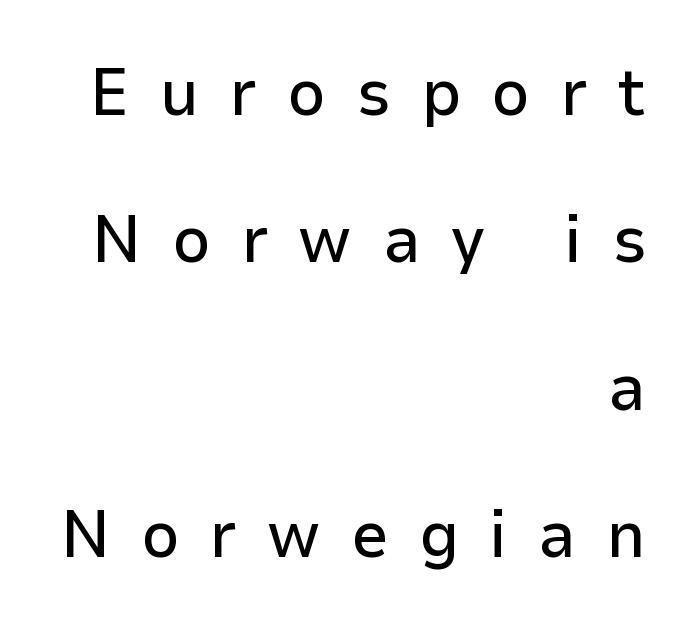
The image shows 67 px sans-serif type, upright; set right-aligned, loose line spacing (2.2x), unusually wide letter spacing (+0.45 em), not underlined; low stroke contrast and a medium x-height.
